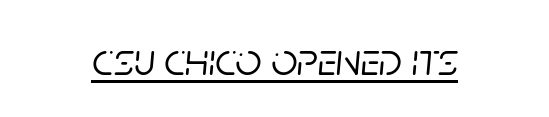
Q: Is the text italic (slanted)? A: Yes, it leans right by about 5 degrees.
Q: Is the text underlined? A: Yes.
Q: Is the spacing between letters normal or unusually wide? A: Normal.
Q: Width (condensed, normal, or wide)? A: Normal.
Q: Stroke contrast? A: Low.
Q: x-height? A: Large.
Q: Monospaced? A: No.
